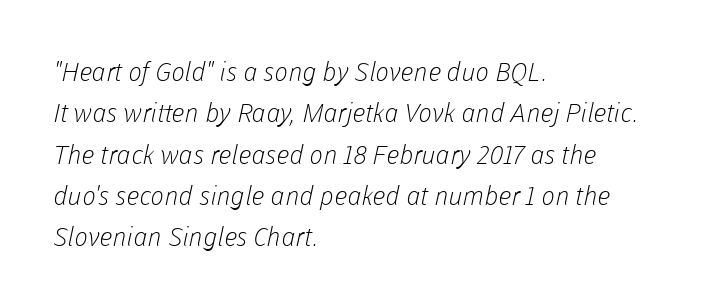
The cut favours lightness, reaching ordinary text weight at its darkest. One-word summary of the alignment: left. One glance says typical: line gaps are just what's usual. No word sits above an underline. The type is set solid horizontally, with unmodified tracking.
